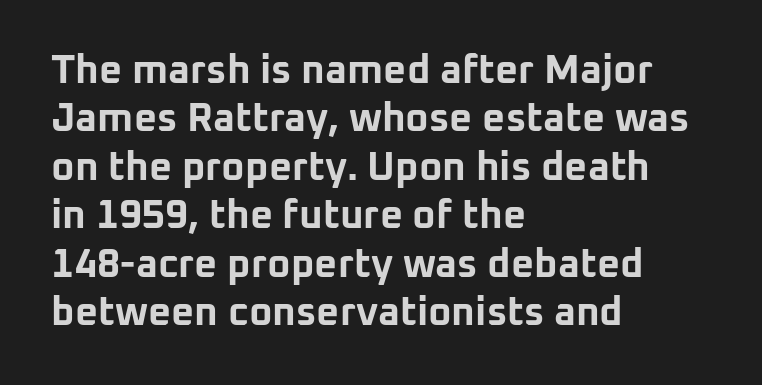
Reading down the block, your eye returns to a fixed left position each line. The letters carry no serifs — their stems end cleanly without finishing strokes. The passage shown is not underscored anywhere. Proportional: the letters do not fall into vertical columns. The typography opts for an upright posture over an oblique one.
